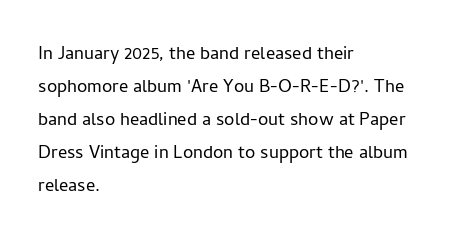
Honestly, the row spacing looks completely unremarkable. Caption: face not bold, strokes unweighted. Posture: vertical. This rendering features lettering with no underline. The setting favours the left margin, as ordinary paragraphs usually do.
